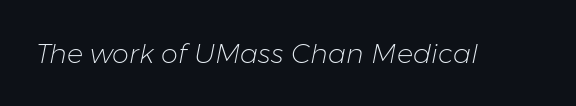
{"italic": "yes", "lean": "right", "slant_degrees": 11, "bold": "no", "underline": "no", "letter_spacing": "normal", "letter_spacing_em": 0.0, "glyph_px": 27}
